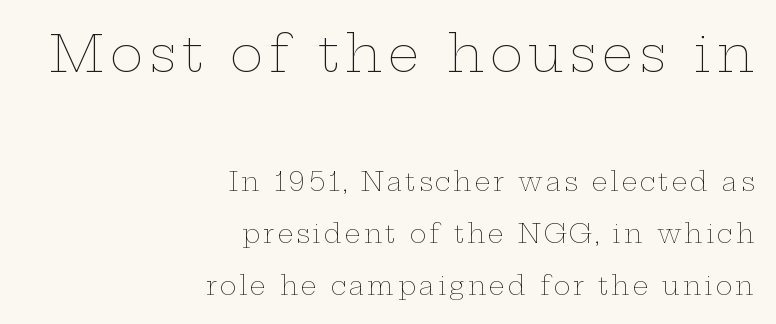
The image shows 50 px thin, wide type, upright; set right-aligned, loose line spacing (2.08x), not underlined; the first (top) block is 2.0x larger; low stroke contrast and a medium x-height.
